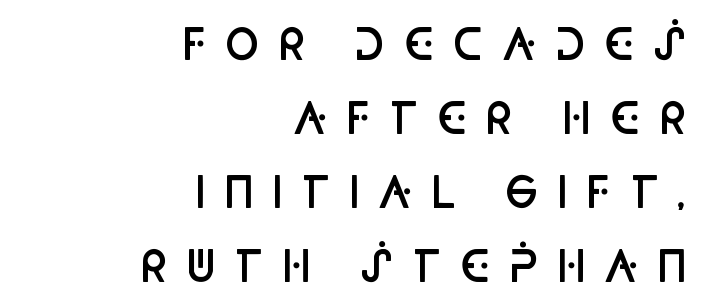
Q: Is the text bold? A: Semi-bold.
Q: Is the text italic (slanted)? A: No, it is upright.
Q: Is the typeface a serif or a sans-serif typeface? A: Sans-serif.
Q: Is the text underlined? A: No.
Q: How is the paragraph aligned? A: Right-aligned.
Q: Is the spacing between letters normal or unusually wide? A: Unusually wide.
Q: Width (condensed, normal, or wide)? A: Condensed.
Q: Stroke contrast? A: Low.
Q: x-height? A: Large.
Q: Monospaced? A: No.
